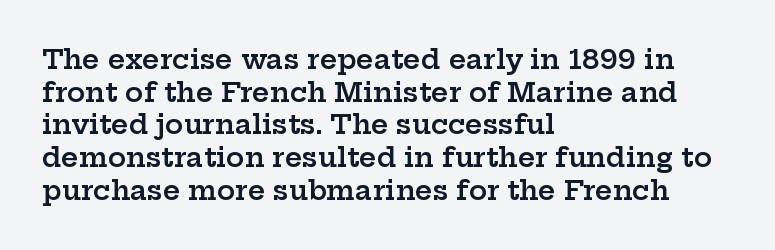
Q: Is the text bold? A: Semi-bold.
Q: Is the text italic (slanted)? A: No, it is upright.
Q: Is the text underlined? A: No.
Q: How is the paragraph aligned? A: Left-aligned.
Q: Is the spacing between letters normal or unusually wide? A: Normal.
